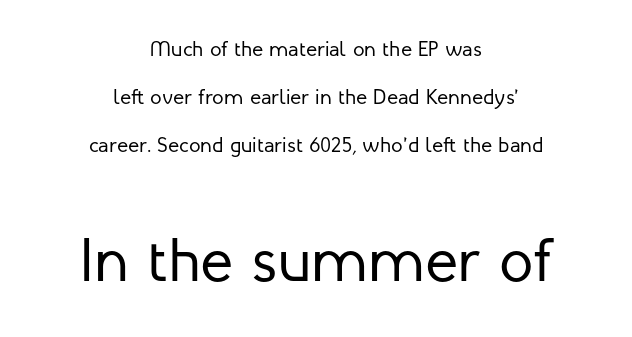
Q: Is the text bold? A: No.
Q: Is the text italic (slanted)? A: No, it is upright.
Q: Is the typeface a serif or a sans-serif typeface? A: Sans-serif.
Q: Is the text underlined? A: No.
Q: How is the paragraph aligned? A: Centered.
Q: Is the spacing between letters normal or unusually wide? A: Normal.
Q: Is the spacing between lines tight, normal or loose? A: Loose.
Q: Which block of text is set in a larger size, the first (top) or the second (bottom)? A: The second (bottom) one.
Q: Width (condensed, normal, or wide)? A: Normal.
Q: Stroke contrast? A: Low.
Q: x-height? A: Medium.
Q: Monospaced? A: No.
